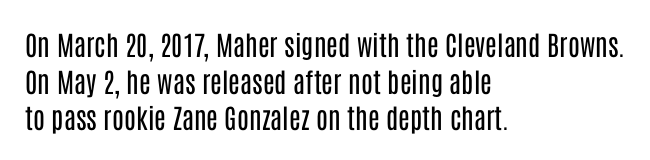
{"italic": "no", "bold": "no", "underline": "no", "align": "left", "line_spacing": "normal", "line_spacing_ratio": 1.36, "letter_spacing": "normal", "letter_spacing_em": 0.0, "glyph_px": 27}
